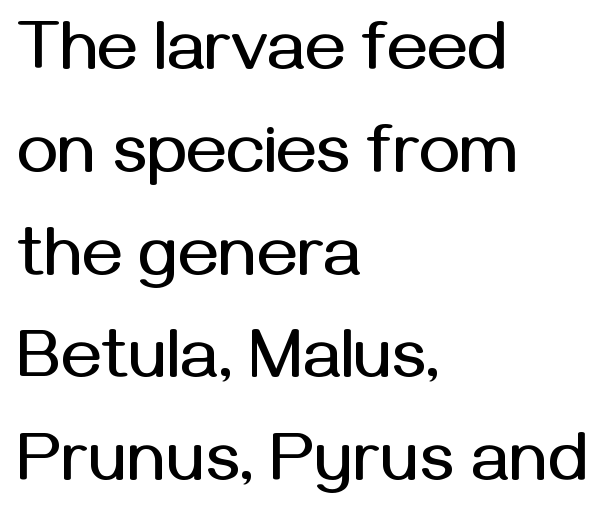
Q: Is the text italic (slanted)? A: No, it is upright.
Q: Is the typeface a serif or a sans-serif typeface? A: Sans-serif.
Q: Is the text underlined? A: No.
Q: How is the paragraph aligned? A: Left-aligned.
Q: Is the spacing between letters normal or unusually wide? A: Normal.
Q: Is the spacing between lines tight, normal or loose? A: Normal.
Q: Width (condensed, normal, or wide)? A: Normal.
Q: Stroke contrast? A: Medium.
Q: x-height? A: Medium.
Q: Monospaced? A: No.
